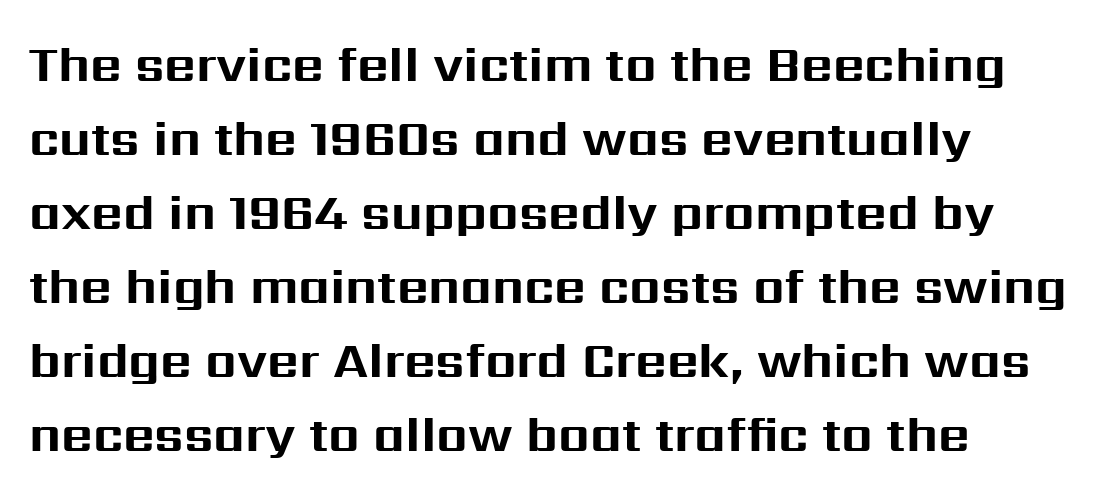
Q: Is the text bold? A: Yes.
Q: Is the text italic (slanted)? A: No, it is upright.
Q: Is the typeface a serif or a sans-serif typeface? A: Sans-serif.
Q: Is the text underlined? A: No.
Q: Is the spacing between letters normal or unusually wide? A: Normal.
Q: Is the spacing between lines tight, normal or loose? A: Normal.
Q: Width (condensed, normal, or wide)? A: Normal.
Q: Stroke contrast? A: Medium.
Q: x-height? A: Medium.
Q: Monospaced? A: No.
